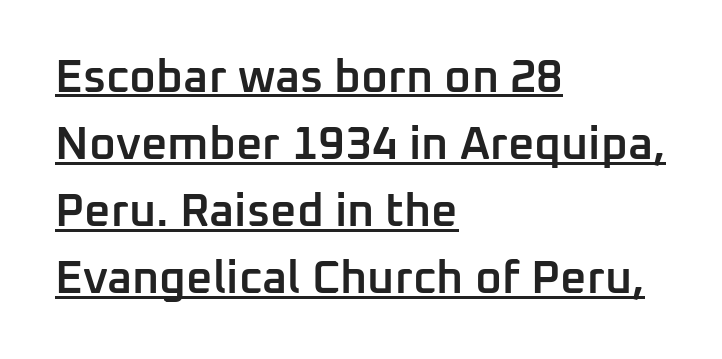
{"serif": "no", "italic": "no", "bold": "semi", "weight": "semibold", "width": "normal", "stroke_contrast": "low", "x_height": "medium", "monospaced": "no", "underline": "yes", "align": "left", "line_spacing": "normal", "line_spacing_ratio": 1.46, "letter_spacing": "normal", "letter_spacing_em": 0.0, "glyph_px": 46}
